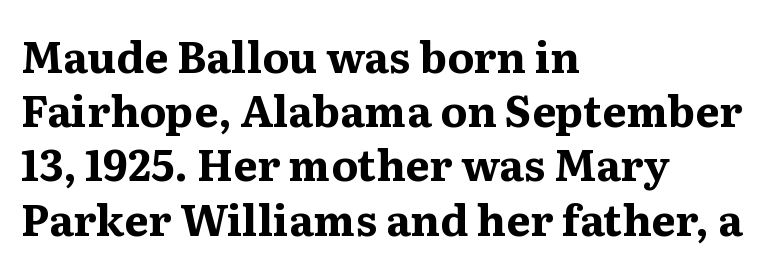
Q: Is the text bold? A: Yes.
Q: Is the text italic (slanted)? A: No, it is upright.
Q: Is the typeface a serif or a sans-serif typeface? A: Serif.
Q: Is the text underlined? A: No.
Q: How is the paragraph aligned? A: Left-aligned.
Q: Is the spacing between letters normal or unusually wide? A: Normal.
Q: Is the spacing between lines tight, normal or loose? A: Normal.
Q: Width (condensed, normal, or wide)? A: Normal.
Q: Stroke contrast? A: Medium.
Q: x-height? A: Medium.
Q: Monospaced? A: No.
